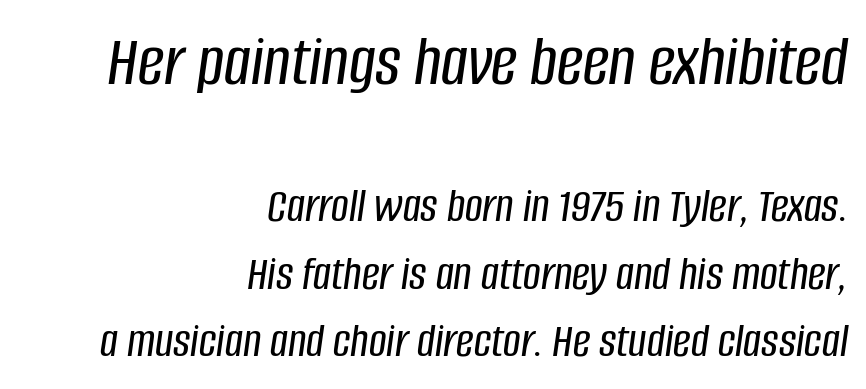
{"italic": "yes", "lean": "right", "slant_degrees": 8, "width": "condensed", "stroke_contrast": "low", "x_height": "large", "monospaced": "no", "underline": "no", "align": "right", "line_spacing": "normal", "line_spacing_ratio": 1.37, "letter_spacing": "normal", "letter_spacing_em": 0.0, "larger_block": "first", "size_ratio": 1.49, "glyph_px": 73}
